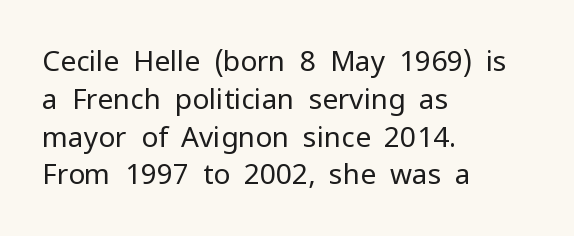
Q: Is the text bold? A: No.
Q: Is the text italic (slanted)? A: No, it is upright.
Q: Is the typeface a serif or a sans-serif typeface? A: Sans-serif.
Q: Is the text underlined? A: No.
Q: How is the paragraph aligned? A: Left-aligned.
Q: Is the spacing between letters normal or unusually wide? A: Normal.
Q: Is the spacing between lines tight, normal or loose? A: Normal.
Q: Width (condensed, normal, or wide)? A: Normal.
Q: Stroke contrast? A: Low.
Q: x-height? A: Medium.
Q: Monospaced? A: No.
